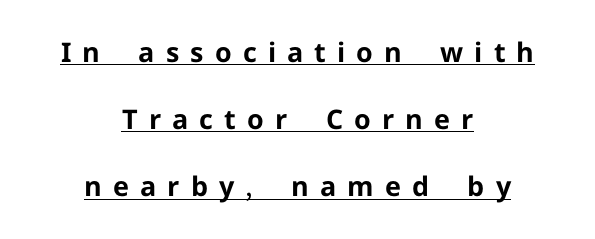
Does the weight exceed regular? Yes, all the way to bold. Line spacing here is loose. Spacing between characters has been opened up far beyond the box default. Is the block centered? Yes — each line is placed symmetrically about the middle.
